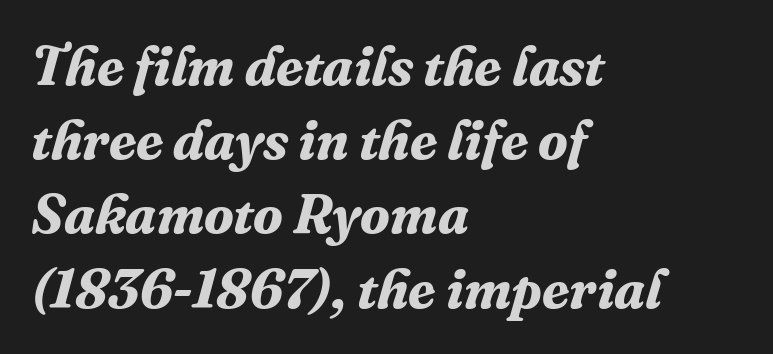
Q: Is the text bold? A: Yes.
Q: Is the text italic (slanted)? A: Yes, it leans right by about 16 degrees.
Q: Is the typeface a serif or a sans-serif typeface? A: Serif.
Q: Is the text underlined? A: No.
Q: How is the paragraph aligned? A: Left-aligned.
Q: Is the spacing between letters normal or unusually wide? A: Normal.
Q: Is the spacing between lines tight, normal or loose? A: Normal.
Q: Width (condensed, normal, or wide)? A: Normal.
Q: Stroke contrast? A: Medium.
Q: x-height? A: Medium.
Q: Monospaced? A: No.
